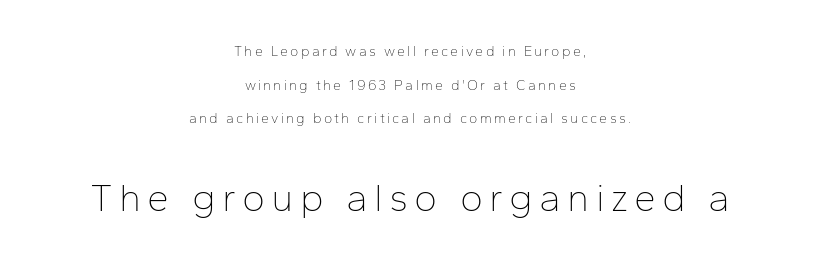
The image shows 39 px thin sans-serif type, upright; set centered, loose line spacing (2.41x), not underlined; the second (bottom) block is 2.79x larger; low stroke contrast and a medium x-height.
